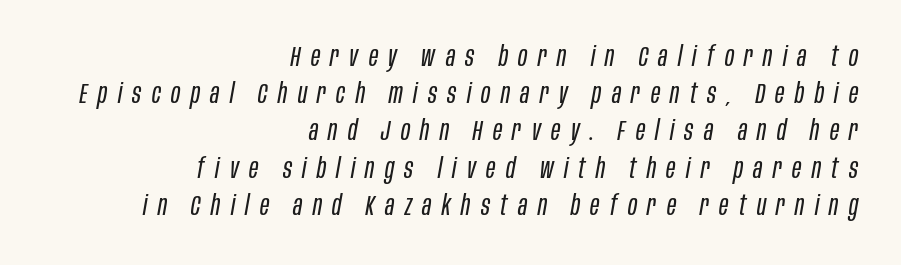
Q: Is the text bold? A: No.
Q: Is the text italic (slanted)? A: Yes, it leans right by about 10 degrees.
Q: Is the text underlined? A: No.
Q: How is the paragraph aligned? A: Right-aligned.
Q: Is the spacing between letters normal or unusually wide? A: Unusually wide.
Q: Is the spacing between lines tight, normal or loose? A: Normal.
Q: Width (condensed, normal, or wide)? A: Condensed.
Q: Stroke contrast? A: Low.
Q: x-height? A: Large.
Q: Monospaced? A: No.
